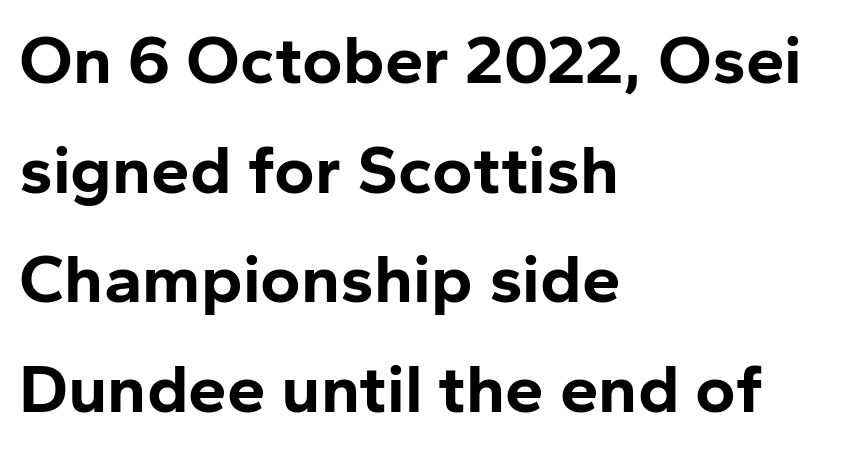
{"serif": "no", "italic": "no", "bold": "yes", "weight": "bold", "width": "normal", "stroke_contrast": "low", "x_height": "medium", "monospaced": "no", "underline": "no", "align": "left", "line_spacing": "normal", "line_spacing_ratio": 1.59, "letter_spacing": "normal", "letter_spacing_em": 0.0, "glyph_px": 69}
